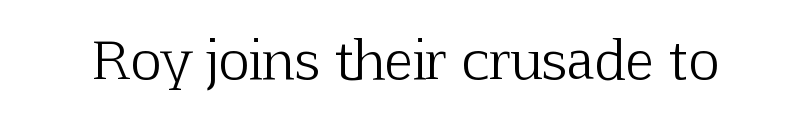
{"serif": "yes", "italic": "no", "bold": "no", "weight": "light", "width": "normal", "stroke_contrast": "low", "x_height": "medium", "monospaced": "no", "underline": "no", "letter_spacing": "normal", "letter_spacing_em": 0.0, "glyph_px": 53}
